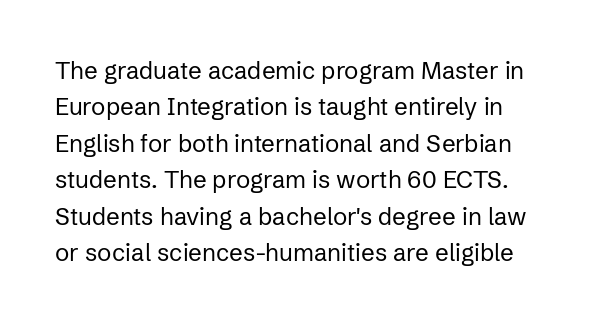
Q: Is the text bold? A: No.
Q: Is the text italic (slanted)? A: No, it is upright.
Q: Is the text underlined? A: No.
Q: Is the spacing between letters normal or unusually wide? A: Normal.
Q: Is the spacing between lines tight, normal or loose? A: Normal.
